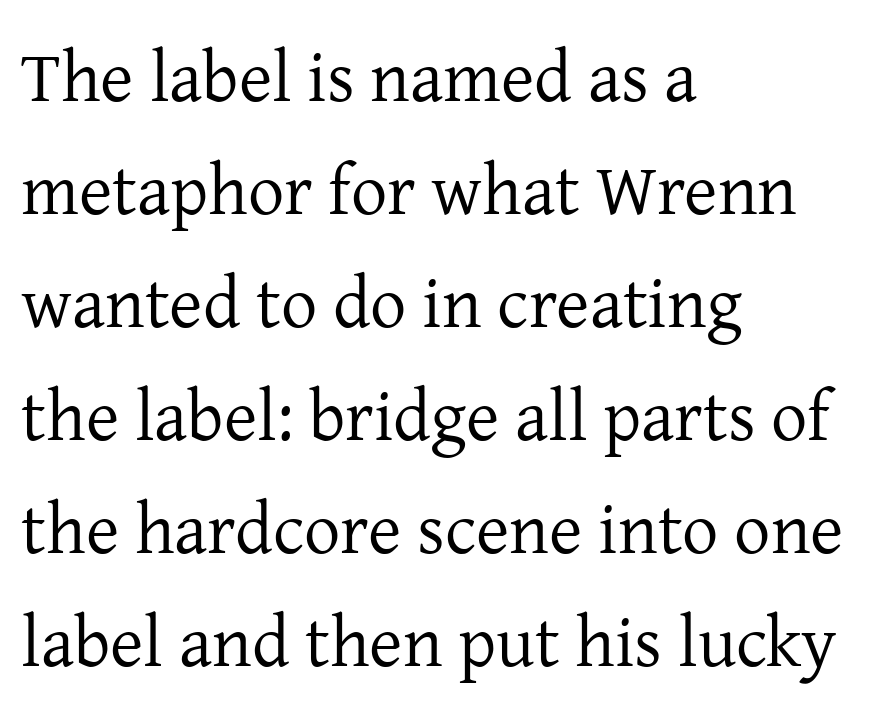
The image shows 72 px regular-weight serif type, upright; set left-aligned, normal line spacing (1.57x), normal letter spacing, not underlined; low stroke contrast and a medium x-height.
